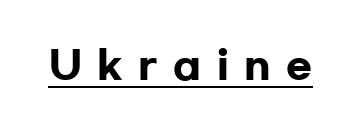
{"serif": "no", "italic": "no", "bold": "yes", "weight": "heavy", "width": "wide", "stroke_contrast": "low", "x_height": "medium", "monospaced": "no", "underline": "yes", "letter_spacing": "wide", "letter_spacing_em": 0.41, "glyph_px": 38}
